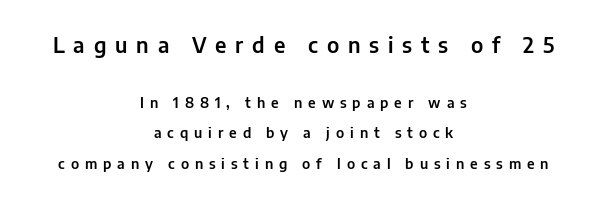
The image shows 21 px text type, upright; set centered, loose line spacing (2.16x), unusually wide letter spacing (+0.42 em), not underlined; the first (top) block is 1.5x larger.
